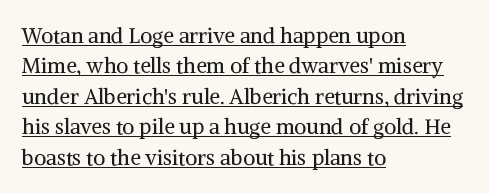
The face looks like a standard text weight, possibly lighter. Layout note: lines flush left. Short note: letters normally spaced. This block has exactly the height ordinary leading produces.
